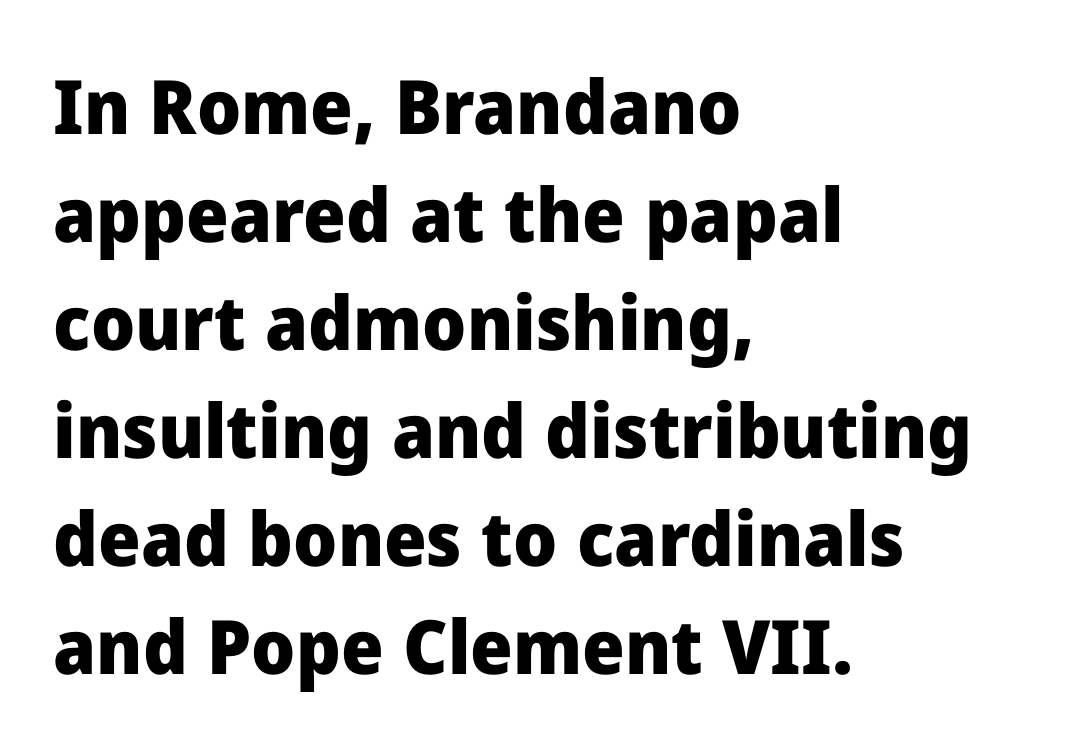
{"serif": "no", "italic": "no", "bold": "yes", "weight": "heavy", "width": "normal", "stroke_contrast": "low", "x_height": "medium", "monospaced": "no", "underline": "no", "align": "left", "line_spacing": "normal", "line_spacing_ratio": 1.44, "letter_spacing": "normal", "letter_spacing_em": 0.0, "glyph_px": 75}
